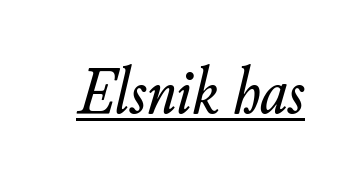
Caption: lettering with a line underneath. Designer's note — italics engaged. Is this a fixed-width face? No — the glyphs have proportional, varying widths. The tracking reads as untouched default to a designer's eye.
